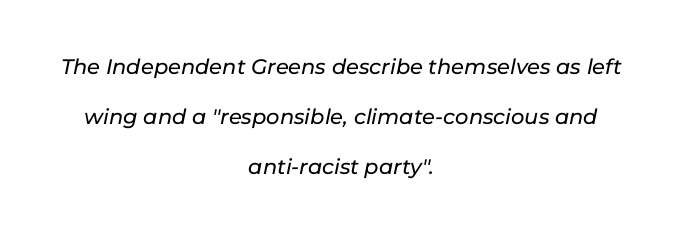
Decoration check: the copy has no underline. Characters are canted at an angle relative to the baseline's perpendicular. How would I describe the line gaps? Wide and relaxed. Students, note that the glyphs here touch the page at normal intervals. Does the copy run flush right? No — it is centered line by line.
